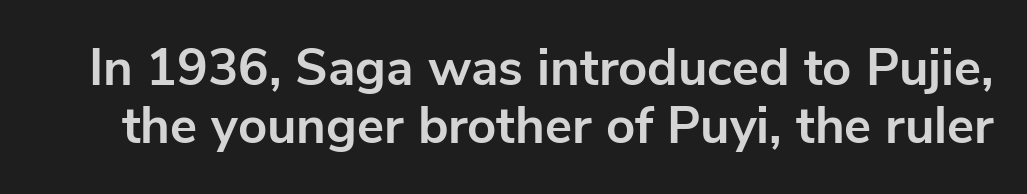
Are there feet on the stems? There aren't — it's a sans. A typesetter would call this leading minimal, almost set solid. The foot of each line stays bare and open. Every letter is thick-stroked: bold, no question. Spacing verdict: proportional, widths tailored to each character.
